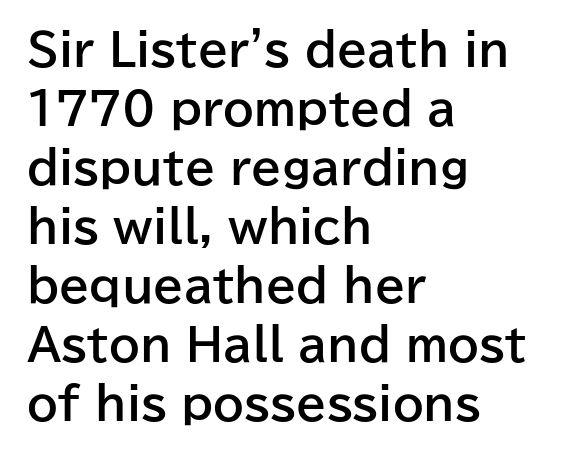
{"serif": "no", "italic": "no", "bold": "yes", "weight": "bold", "width": "normal", "stroke_contrast": "low", "x_height": "medium", "monospaced": "no", "underline": "no", "align": "left", "line_spacing": "normal", "line_spacing_ratio": 1.34, "letter_spacing": "normal", "letter_spacing_em": 0.0, "glyph_px": 44}
